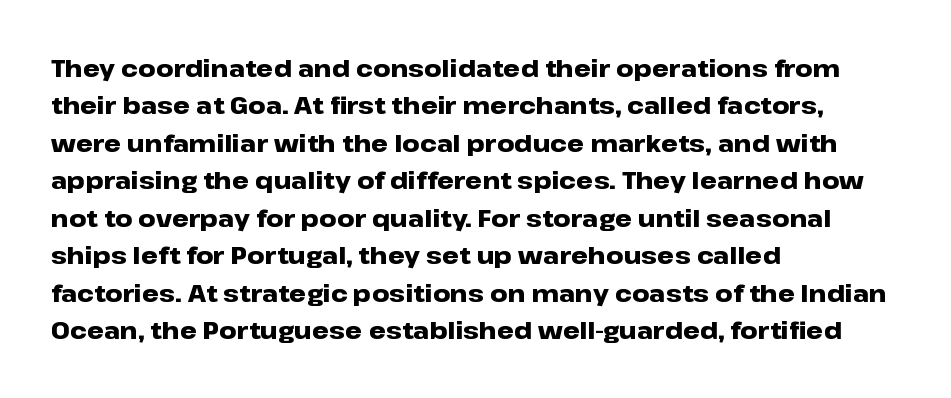
The image shows 24 px bold type, upright; set left-aligned, normal line spacing (1.56x), normal letter spacing, not underlined.
